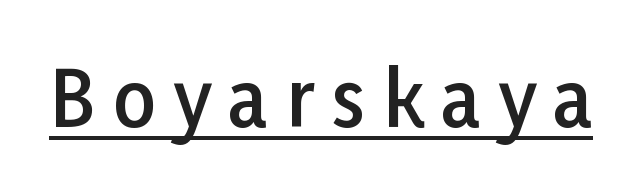
This sample carries an underscore along the baseline area. The passage shown is typed in a proportional face where columns would drift. Italic: no, the glyphs are upright roman. Serifs: no, the terminals of the letterforms are clean.
